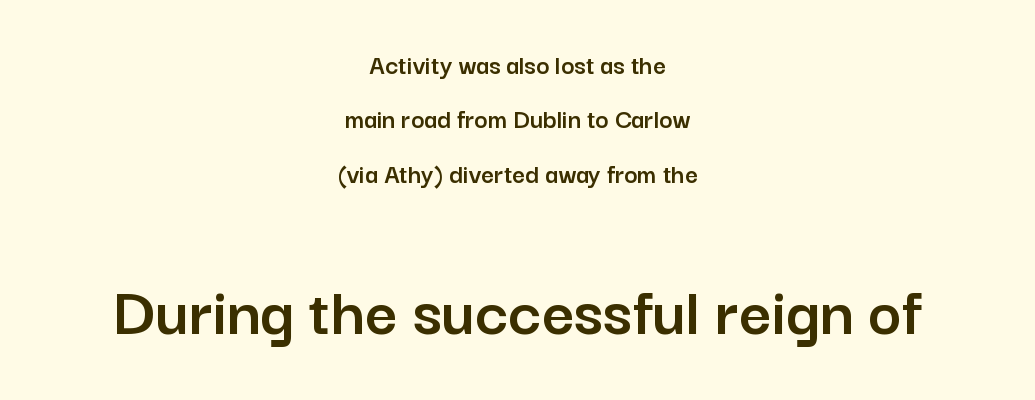
Note: no serifs on the glyphs. Character widths vary here, with narrow letters taking less room than wide ones. One-word summary of the alignment: center. How are the letters spaced? Ordinarily, with no added tracking. A roman cut, with each character standing at attention. Descender tails drop into unmarked territory.
